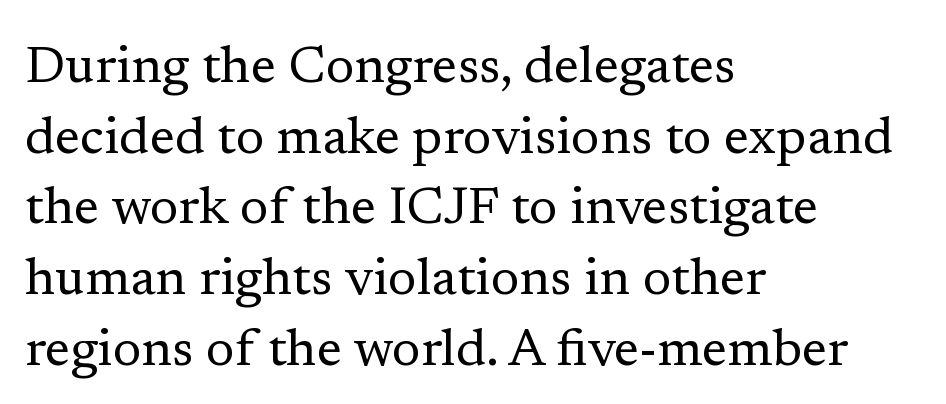
Typographically, this falls in the serif category. Observe the ordinary spacing: letters are neighbours, not strangers. The space beneath each line is pristine and unruled. Does the leading feel generous? No, just average. Nothing heavy about these letters — not bold at all.
